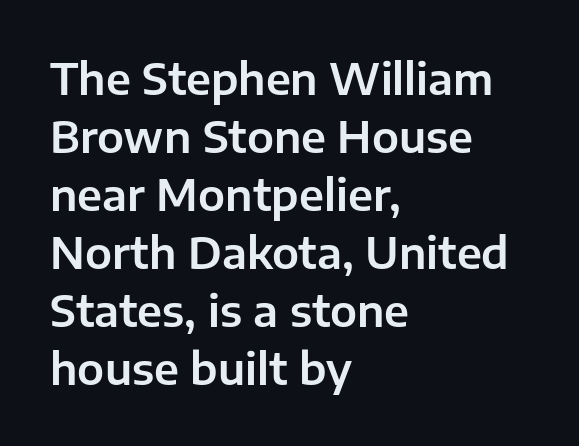
Q: Is the text italic (slanted)? A: No, it is upright.
Q: Is the typeface a serif or a sans-serif typeface? A: Sans-serif.
Q: Is the text underlined? A: No.
Q: How is the paragraph aligned? A: Left-aligned.
Q: Is the spacing between letters normal or unusually wide? A: Normal.
Q: Is the spacing between lines tight, normal or loose? A: Normal.
Q: Width (condensed, normal, or wide)? A: Normal.
Q: Stroke contrast? A: Low.
Q: x-height? A: Medium.
Q: Monospaced? A: No.
